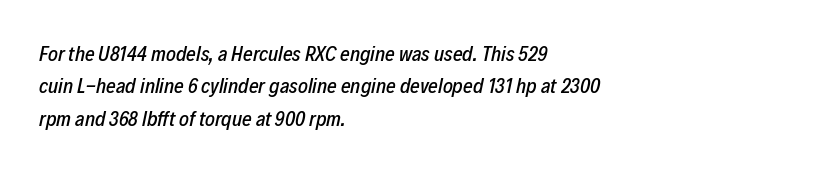
Q: Is the text italic (slanted)? A: Yes, it leans right by about 12 degrees.
Q: Is the text underlined? A: No.
Q: How is the paragraph aligned? A: Left-aligned.
Q: Is the spacing between letters normal or unusually wide? A: Normal.
Q: Is the spacing between lines tight, normal or loose? A: Normal.
